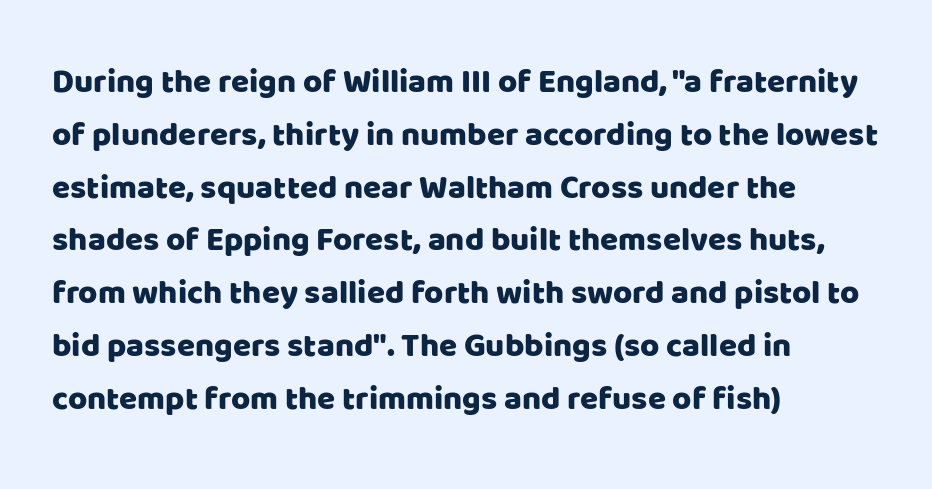
Style check: upright. Check the space under the baseline: it is left empty. Varying glyph widths throughout — classic text-font behaviour. The rendering anchors every line to the left-hand side.
